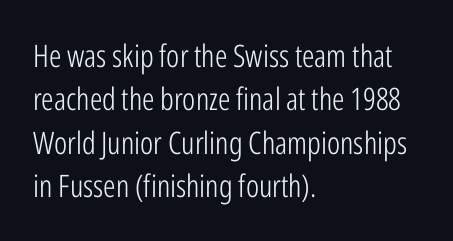
{"serif": "no", "italic": "no", "bold": "no", "weight": "light", "width": "condensed", "stroke_contrast": "low", "x_height": "medium", "monospaced": "no", "underline": "no", "align": "left", "line_spacing": "normal", "line_spacing_ratio": 1.4, "letter_spacing": "normal", "letter_spacing_em": 0.0, "glyph_px": 31}
